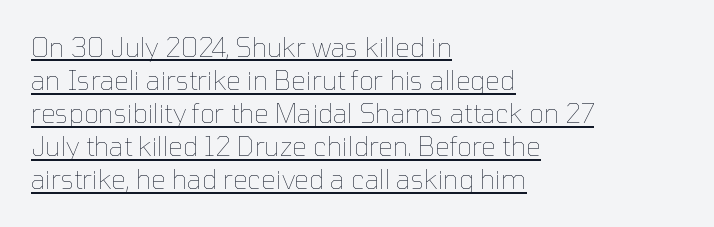
{"italic": "no", "bold": "no", "underline": "yes", "align": "left", "line_spacing": "normal", "line_spacing_ratio": 1.27, "letter_spacing": "normal", "letter_spacing_em": 0.0, "glyph_px": 26}
